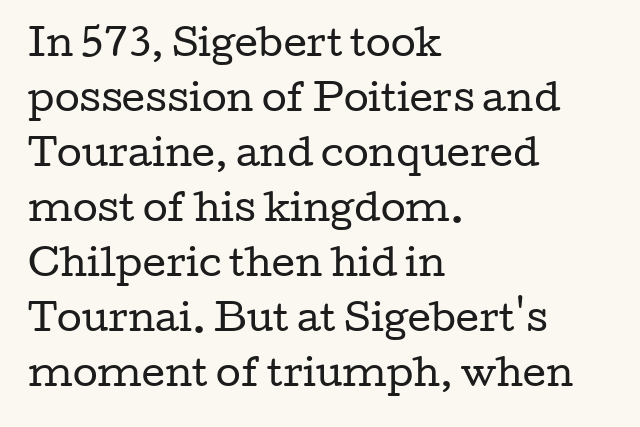
Q: Is the text bold? A: No.
Q: Is the text italic (slanted)? A: No, it is upright.
Q: Is the typeface a serif or a sans-serif typeface? A: Serif.
Q: Is the text underlined? A: No.
Q: How is the paragraph aligned? A: Left-aligned.
Q: Is the spacing between letters normal or unusually wide? A: Normal.
Q: Is the spacing between lines tight, normal or loose? A: Normal.
Q: Width (condensed, normal, or wide)? A: Wide.
Q: Stroke contrast? A: Low.
Q: x-height? A: Medium.
Q: Monospaced? A: No.
